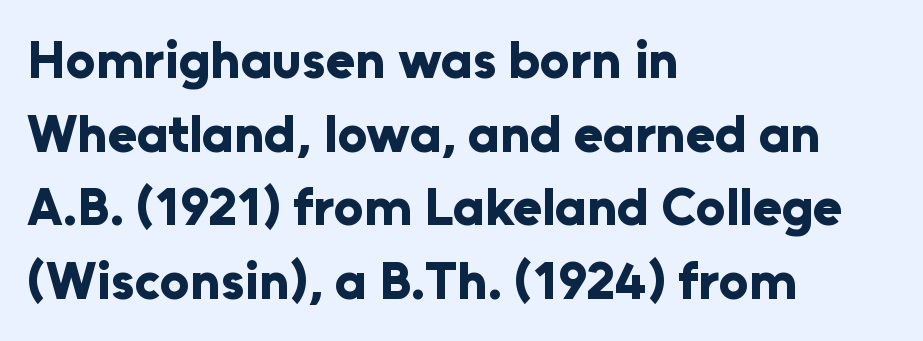
{"serif": "no", "italic": "no", "bold": "yes", "weight": "bold", "width": "normal", "stroke_contrast": "low", "x_height": "medium", "monospaced": "no", "underline": "no", "align": "left", "line_spacing": "normal", "line_spacing_ratio": 1.39, "letter_spacing": "normal", "letter_spacing_em": 0.0, "glyph_px": 53}
